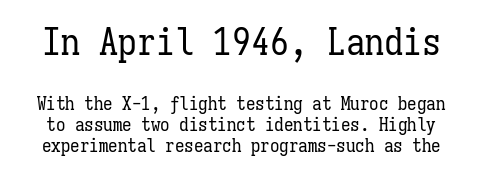
The space directly below the letters is spotless. Which of the two is more prominent by size? The first, at the top. Each stroke keeps to a modest, everyday thickness or less. Here the glyphs are tracked normally, forming tight word shapes. Spacing verdict: monospaced, one width for all characters. This is roman type, the default non-slanted kind.
